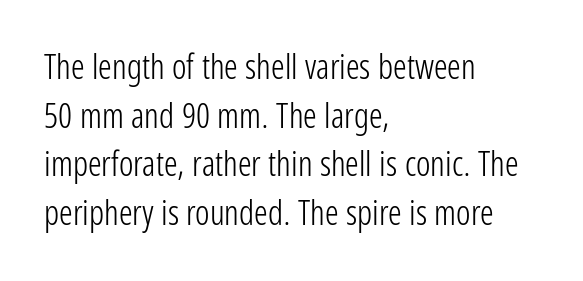
Do the characters align in a grid? No, the font is proportional. No chunkiness to these letters — they're not bold. Each row of text sits above clean, open space. The rows are spaced the way most documents space them.
